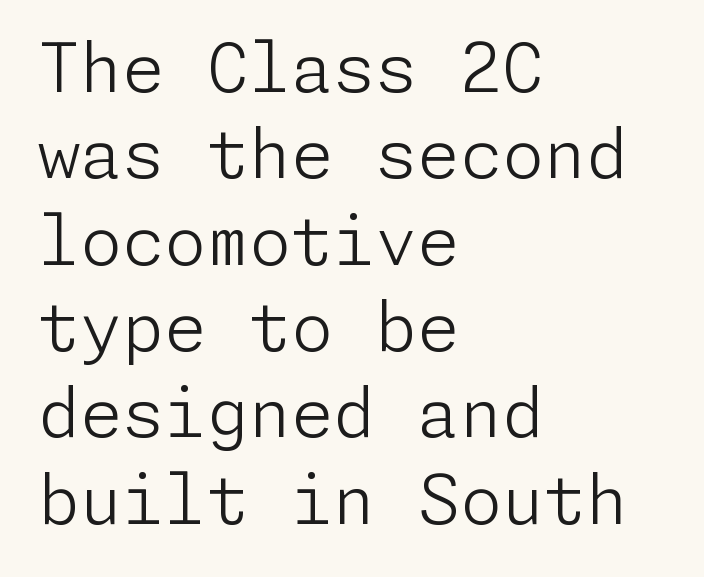
{"serif": "no", "italic": "no", "bold": "no", "weight": "light", "width": "normal", "stroke_contrast": "low", "x_height": "medium", "underline": "no", "align": "left", "line_spacing": "normal", "line_spacing_ratio": 1.27, "letter_spacing": "normal", "letter_spacing_em": 0.0, "glyph_px": 68}
